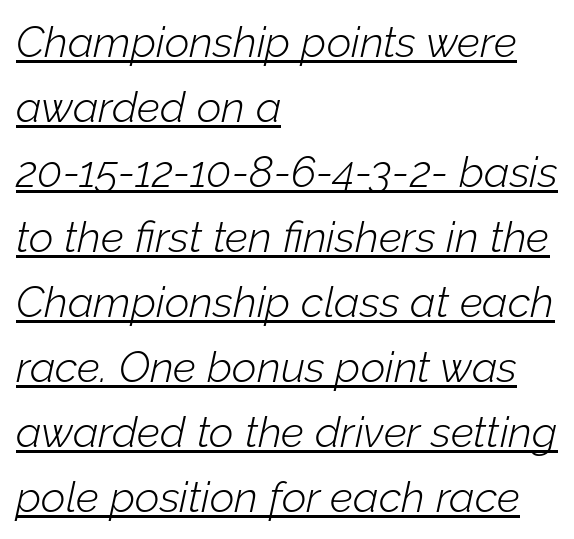
{"italic": "yes", "lean": "right", "slant_degrees": 12, "bold": "no", "weight": "light", "width": "normal", "stroke_contrast": "low", "x_height": "medium", "monospaced": "no", "underline": "yes", "align": "left", "line_spacing": "normal", "line_spacing_ratio": 1.51, "letter_spacing": "normal", "letter_spacing_em": 0.0, "glyph_px": 43}
